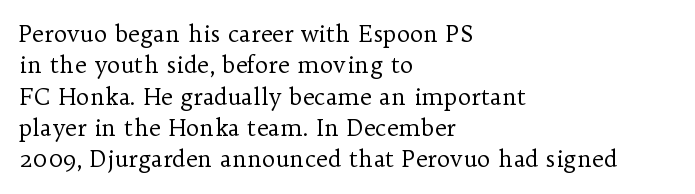
{"italic": "no", "bold": "no", "underline": "no", "align": "left", "line_spacing": "normal", "line_spacing_ratio": 1.36, "letter_spacing": "normal", "letter_spacing_em": 0.0, "glyph_px": 23}
